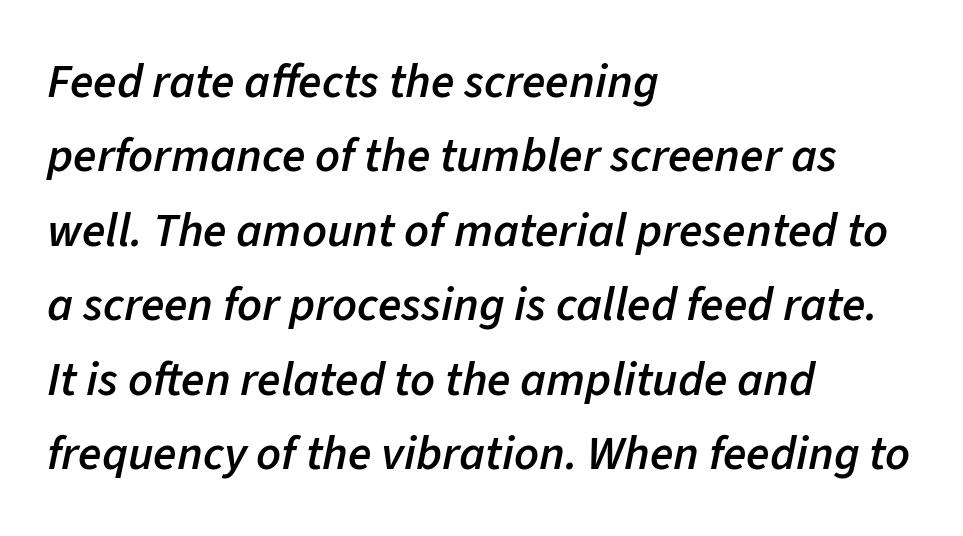
Q: Is the text bold? A: Semi-bold.
Q: Is the text italic (slanted)? A: Yes, it leans right by about 11 degrees.
Q: Is the text underlined? A: No.
Q: How is the paragraph aligned? A: Left-aligned.
Q: Is the spacing between letters normal or unusually wide? A: Normal.
Q: Is the spacing between lines tight, normal or loose? A: Normal.
Q: Width (condensed, normal, or wide)? A: Normal.
Q: Stroke contrast? A: Low.
Q: x-height? A: Medium.
Q: Monospaced? A: No.
